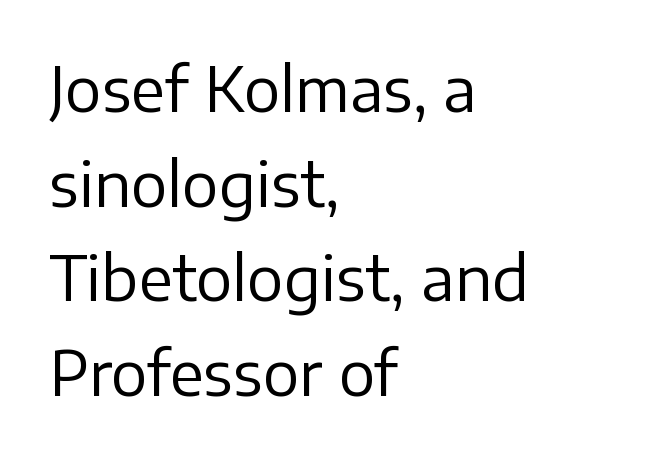
Stems here are at most as thick as an everyday book face. The typesetter chose a ragged-right arrangement here. Ascenders rise straight up at ninety degrees. Nobody touched the tracking dial on this one. A typesetter would call this proportional, since set widths differ per character.
